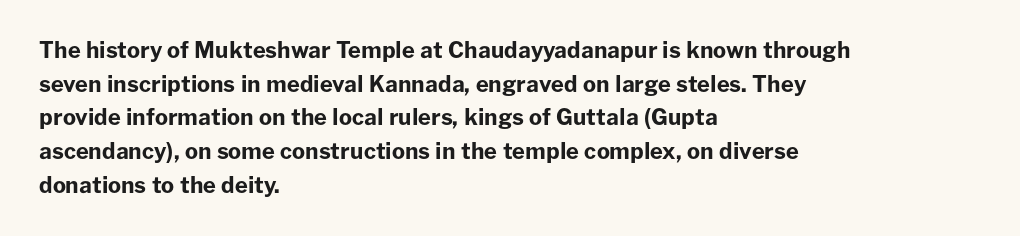
{"italic": "no", "bold": "yes", "underline": "no", "align": "left", "line_spacing": "normal", "line_spacing_ratio": 1.53, "letter_spacing": "normal", "letter_spacing_em": 0.0, "glyph_px": 22}
